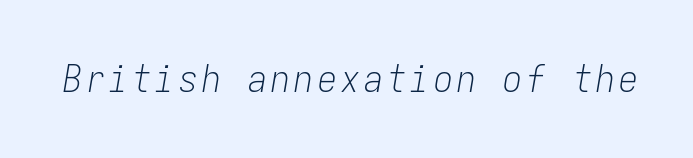
Q: Is the text bold? A: No.
Q: Is the text italic (slanted)? A: Yes, it leans right by about 9 degrees.
Q: Is the text underlined? A: No.
Q: Width (condensed, normal, or wide)? A: Condensed.
Q: Stroke contrast? A: Low.
Q: x-height? A: Medium.
Q: Monospaced? A: Yes.
